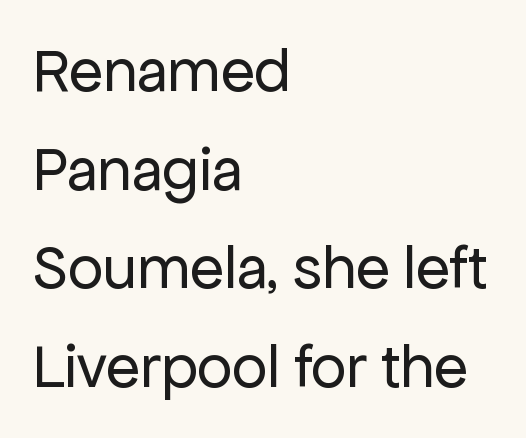
{"serif": "no", "italic": "no", "bold": "no", "weight": "regular", "width": "normal", "stroke_contrast": "low", "x_height": "medium", "monospaced": "no", "underline": "no", "align": "left", "line_spacing": "normal", "line_spacing_ratio": 1.59, "letter_spacing": "normal", "letter_spacing_em": 0.0, "glyph_px": 62}
